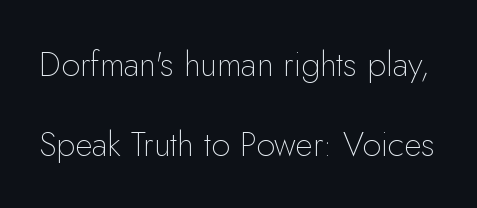
{"serif": "no", "italic": "no", "bold": "no", "weight": "thin", "width": "normal", "stroke_contrast": "low", "x_height": "small", "monospaced": "no", "underline": "no", "line_spacing": "loose", "line_spacing_ratio": 2.35, "letter_spacing": "normal", "letter_spacing_em": 0.0, "glyph_px": 34}
